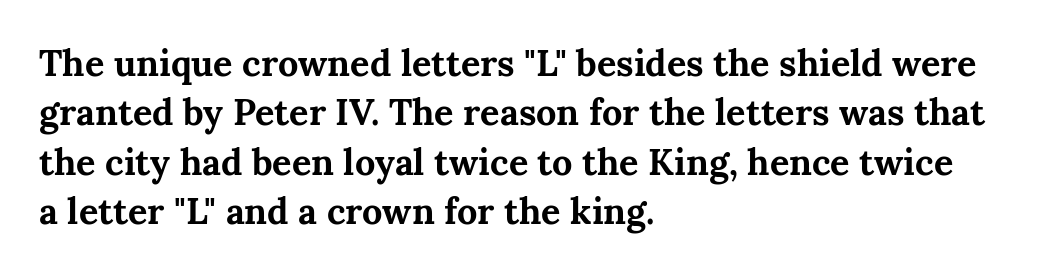
The image shows 36 px bold serif type, upright; set left-aligned, normal line spacing (1.37x), normal letter spacing, not underlined; medium stroke contrast and a medium x-height.
